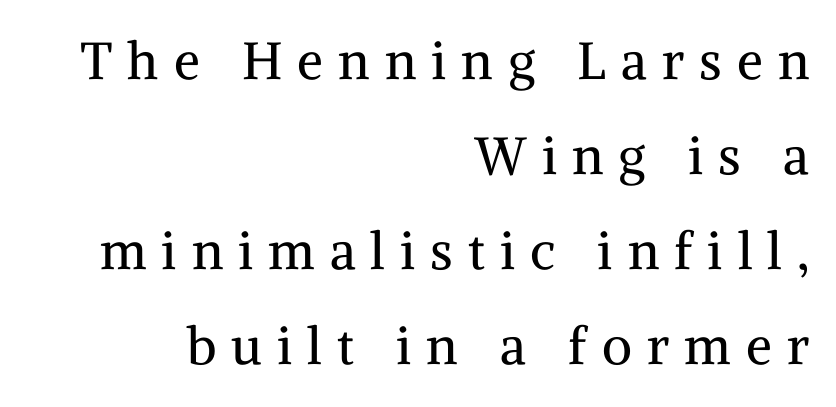
The characters are drawn with everyday or finer stroke widths. Any mark beneath the type? The region is blank. The compositor pushed each line to the right boundary. Honestly, the letter spacing is so wide it's the main thing you notice. Every stem runs plumb, perpendicular to the baseline.
